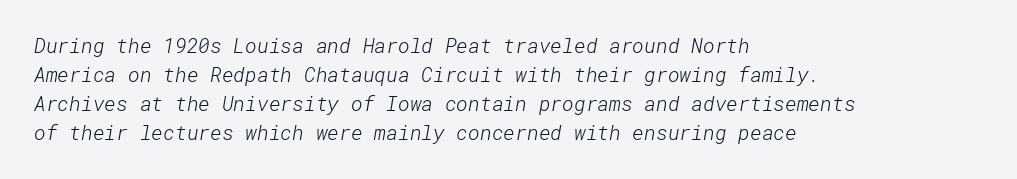
This is not heavy type; no bold has been used. The rag falls on the right side of this text block. Descenders hang freely into open space. What's the leading like? Ordinary, nothing unusual. Is the letter spacing exaggerated? No — it looks like the ordinary default.
